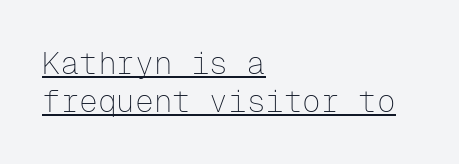
Q: Is the text bold? A: No.
Q: Is the text italic (slanted)? A: No, it is upright.
Q: Is the typeface a serif or a sans-serif typeface? A: Sans-serif.
Q: Is the text underlined? A: Yes.
Q: How is the paragraph aligned? A: Left-aligned.
Q: Is the spacing between letters normal or unusually wide? A: Normal.
Q: Width (condensed, normal, or wide)? A: Normal.
Q: Stroke contrast? A: Low.
Q: x-height? A: Medium.
Q: Monospaced? A: Yes.
